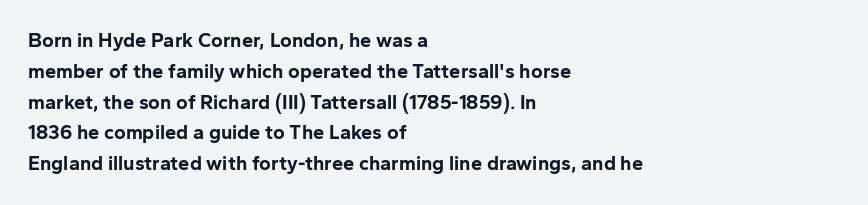
{"italic": "no", "bold": "yes", "underline": "no", "align": "left", "line_spacing": "normal", "line_spacing_ratio": 1.54, "letter_spacing": "normal", "letter_spacing_em": 0.0, "glyph_px": 20}
